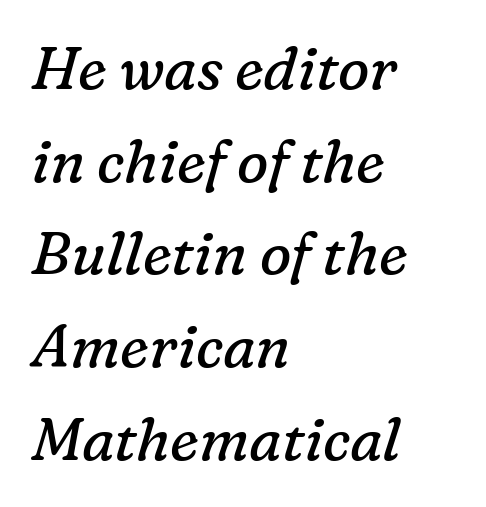
The image shows 59 px regular-weight serif type, italic (leaning right); set left-aligned, normal line spacing (1.57x), normal letter spacing, not underlined; low stroke contrast and a medium x-height.
